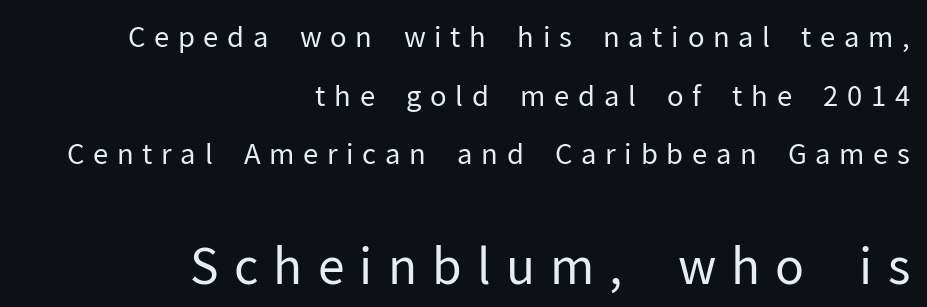
The image shows 49 px regular-weight sans-serif type, upright; set right-aligned, loose line spacing (2.09x), unusually wide letter spacing (+0.31 em), not underlined; the second (bottom) block is 1.75x larger; low stroke contrast and a medium x-height.
